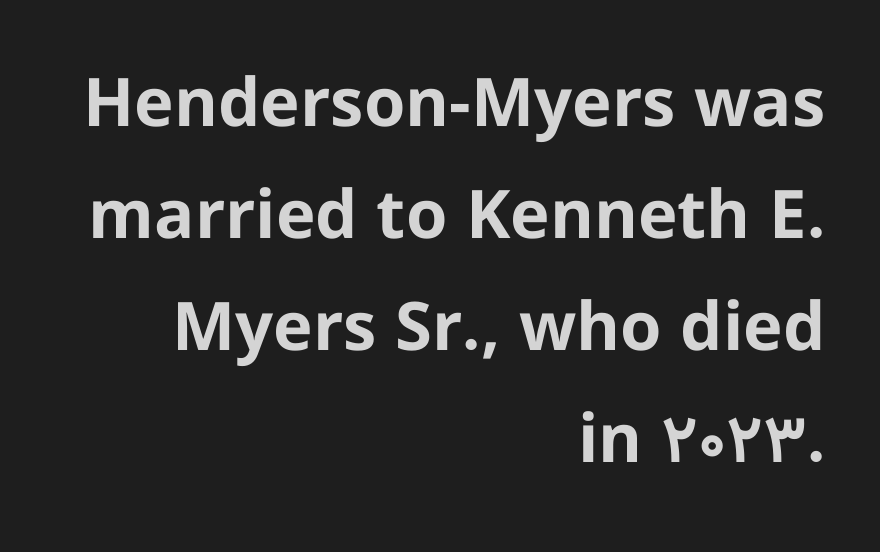
Q: Is the text bold? A: Yes.
Q: Is the text italic (slanted)? A: No, it is upright.
Q: Is the typeface a serif or a sans-serif typeface? A: Sans-serif.
Q: Is the text underlined? A: No.
Q: How is the paragraph aligned? A: Right-aligned.
Q: Is the spacing between letters normal or unusually wide? A: Normal.
Q: Is the spacing between lines tight, normal or loose? A: Normal.
Q: Width (condensed, normal, or wide)? A: Normal.
Q: Stroke contrast? A: Low.
Q: x-height? A: Medium.
Q: Monospaced? A: No.
